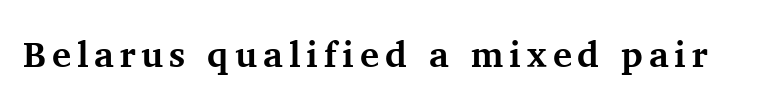
Proportional: the letters do not fall into vertical columns. In terms of weight, the rendering is a true, heavy bold. The characters display serif detailing at their extremities. The typography opts for an upright posture over an oblique one.
